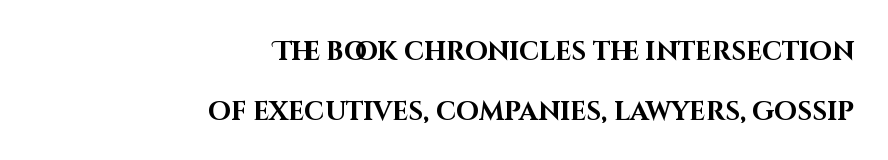
The lines in this sample share a right terminus and differ only in where they begin. Does extra space separate the letters? No, they use regular spacing. Rule under the text: the space is simply empty. Vertical spacing — loose. Weight: bold. You can tell it's not italic because the verticals are truly vertical.
